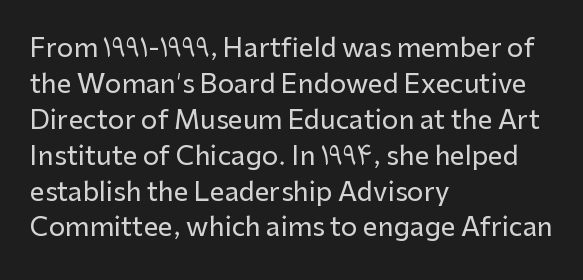
The image shows 26 px text type, upright; set left-aligned, normal line spacing (1.38x), normal letter spacing, not underlined.
